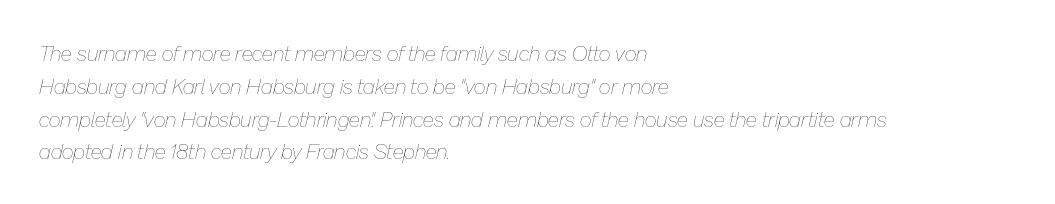
{"italic": "yes", "lean": "right", "slant_degrees": 13, "bold": "no", "underline": "no", "align": "left", "line_spacing": "normal", "line_spacing_ratio": 1.56, "letter_spacing": "normal", "letter_spacing_em": 0.0, "glyph_px": 21}
